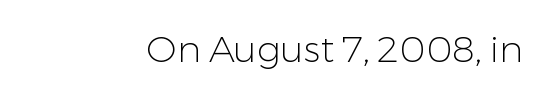
The image shows 37 px light sans-serif type, upright; set normal letter spacing, not underlined; low stroke contrast and a medium x-height.
